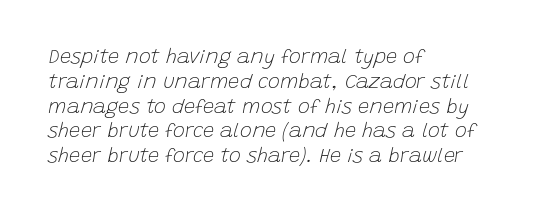
On a weight scale, this lands at 450 or below. No extra tracking has been applied to these lines. The foot of each line stays bare and open. Notice how the passage keeps a crisp vertical edge on the left only.
